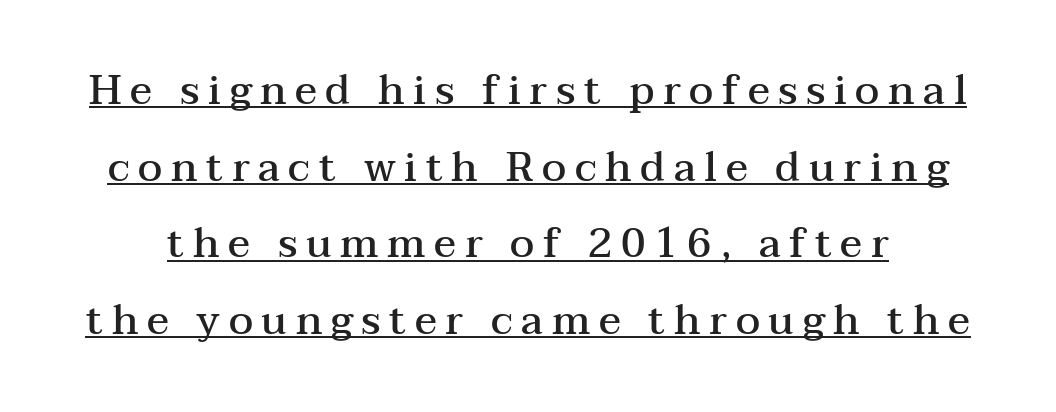
Check where the strokes stop: tiny serifs finish them off. Students, note that the glyphs here are deliberately spaced far apart. Do the characters align in a grid? No, the font is proportional. Posture: vertical. Moderately thickened strokes mark this as semibold type. Decoration check: the copy is underlined.
